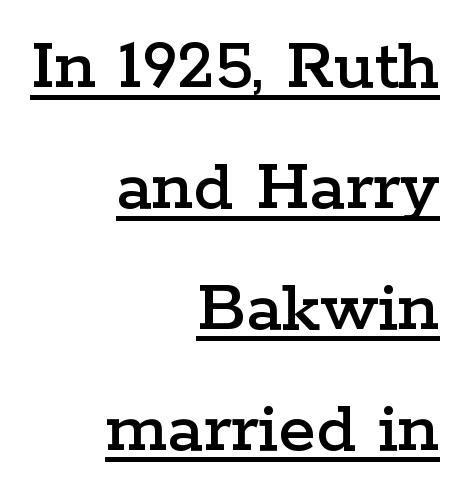
Q: Is the text italic (slanted)? A: No, it is upright.
Q: Is the typeface a serif or a sans-serif typeface? A: Serif.
Q: Is the text underlined? A: Yes.
Q: How is the paragraph aligned? A: Right-aligned.
Q: Is the spacing between letters normal or unusually wide? A: Normal.
Q: Is the spacing between lines tight, normal or loose? A: Normal.
Q: Width (condensed, normal, or wide)? A: Wide.
Q: Stroke contrast? A: Low.
Q: x-height? A: Medium.
Q: Monospaced? A: No.
